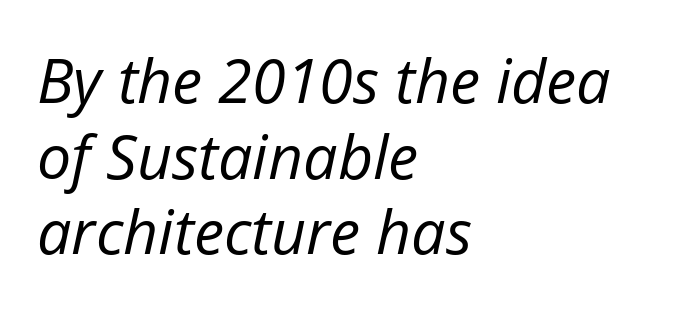
Q: Is the text bold? A: No.
Q: Is the text italic (slanted)? A: Yes, it leans right by about 12 degrees.
Q: Is the text underlined? A: No.
Q: How is the paragraph aligned? A: Left-aligned.
Q: Is the spacing between letters normal or unusually wide? A: Normal.
Q: Width (condensed, normal, or wide)? A: Normal.
Q: Stroke contrast? A: Low.
Q: x-height? A: Medium.
Q: Monospaced? A: No.
